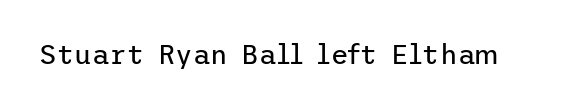
The image shows 27 px text type, upright; set normal letter spacing, not underlined.
